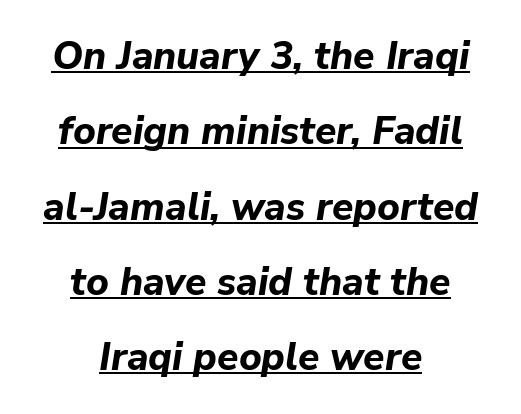
Caption: multi-line text, centered on the measure. These lines were composed using italics. Caption: standard tracking, unaltered. You could fit nearly another row in the gap between these rows. In designer terms, the underline attribute is active on this setting. Stroke thickness is high; the sample reads as a true bold.
